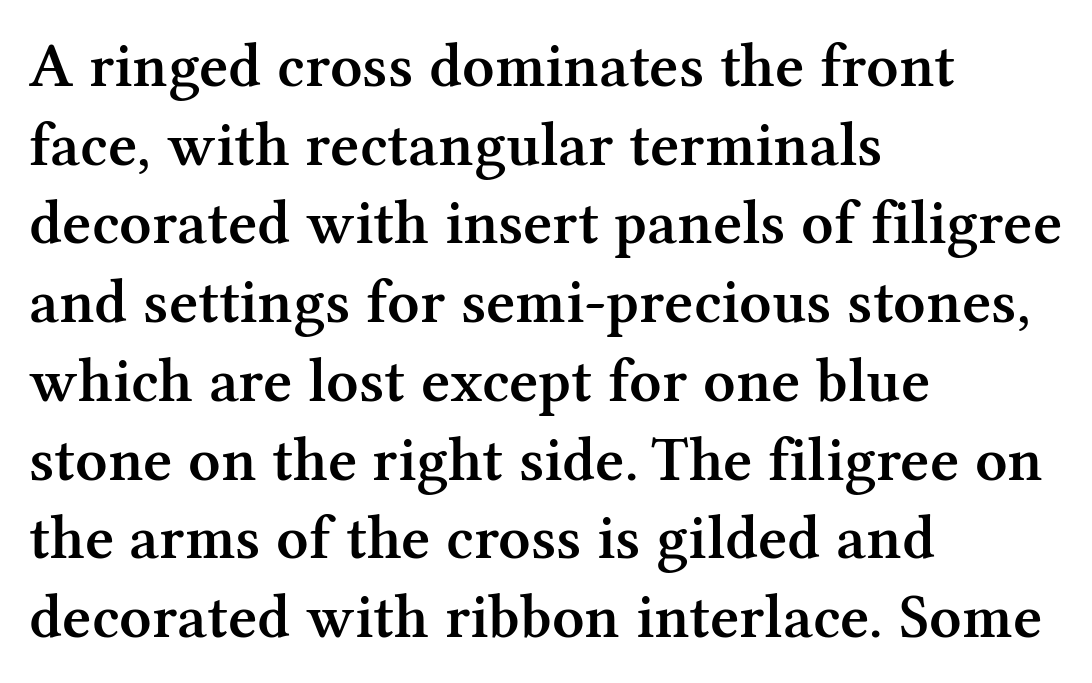
The image shows 63 px semibold serif type, upright; set left-aligned, normal line spacing (1.25x), normal letter spacing, not underlined; medium stroke contrast and a medium x-height.
